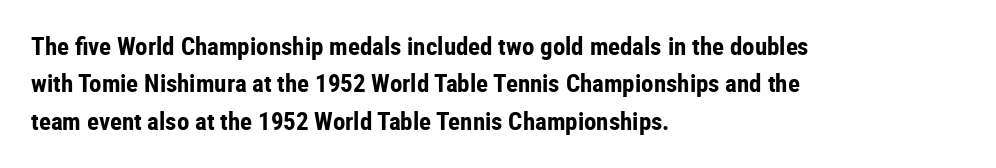
The image shows 25 px bold type, upright; set left-aligned, normal line spacing (1.5x), normal letter spacing, not underlined.
